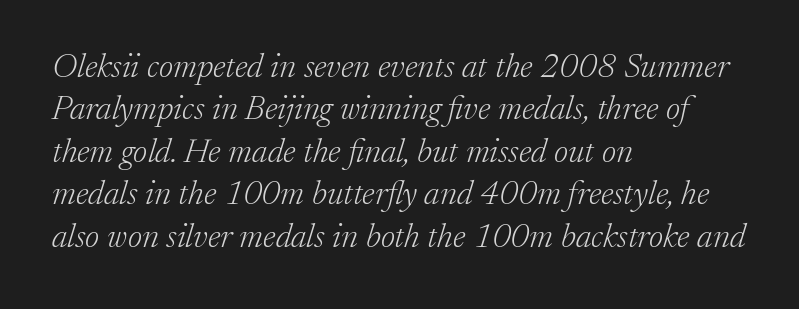
Q: Is the text bold? A: No.
Q: Is the text italic (slanted)? A: Yes, it leans right by about 17 degrees.
Q: Is the typeface a serif or a sans-serif typeface? A: Serif.
Q: Is the text underlined? A: No.
Q: How is the paragraph aligned? A: Left-aligned.
Q: Is the spacing between letters normal or unusually wide? A: Normal.
Q: Is the spacing between lines tight, normal or loose? A: Normal.
Q: Width (condensed, normal, or wide)? A: Normal.
Q: Stroke contrast? A: Low.
Q: x-height? A: Medium.
Q: Monospaced? A: No.
